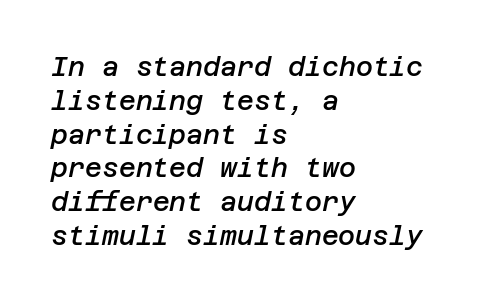
The image shows 26 px text type, italic (leaning right); set left-aligned, normal line spacing (1.3x), normal letter spacing, not underlined.
